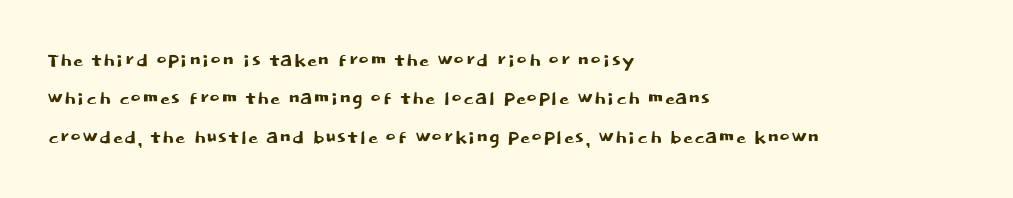
Q: Is the text italic (slanted)? A: No, it is upright.
Q: Is the text underlined? A: No.
Q: How is the paragraph aligned? A: Left-aligned.
Q: Is the spacing between letters normal or unusually wide? A: Normal.
Q: Is the spacing between lines tight, normal or loose? A: Normal.
